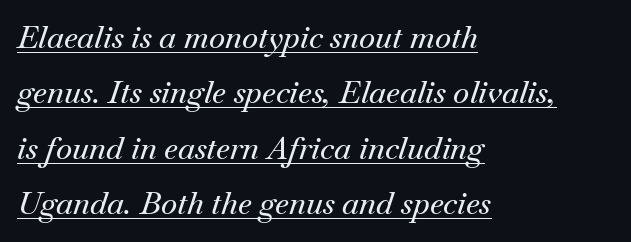
Q: Is the text italic (slanted)? A: Yes, it leans right by about 18 degrees.
Q: Is the typeface a serif or a sans-serif typeface? A: Serif.
Q: Is the text underlined? A: Yes.
Q: How is the paragraph aligned? A: Left-aligned.
Q: Is the spacing between letters normal or unusually wide? A: Normal.
Q: Width (condensed, normal, or wide)? A: Normal.
Q: Stroke contrast? A: Medium.
Q: x-height? A: Small.
Q: Monospaced? A: No.
